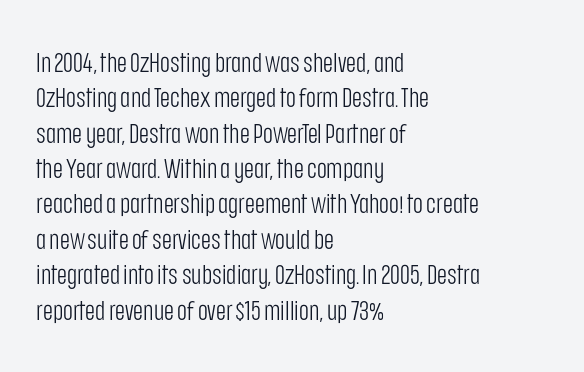
Line beginnings align vertically; line endings do not. The typography opts for an upright posture over an oblique one. Baseline-to-baseline distance is the conventional proportion of letter height. The characters are drawn with everyday or finer stroke widths. Here the glyphs are tracked normally, forming tight word shapes.
